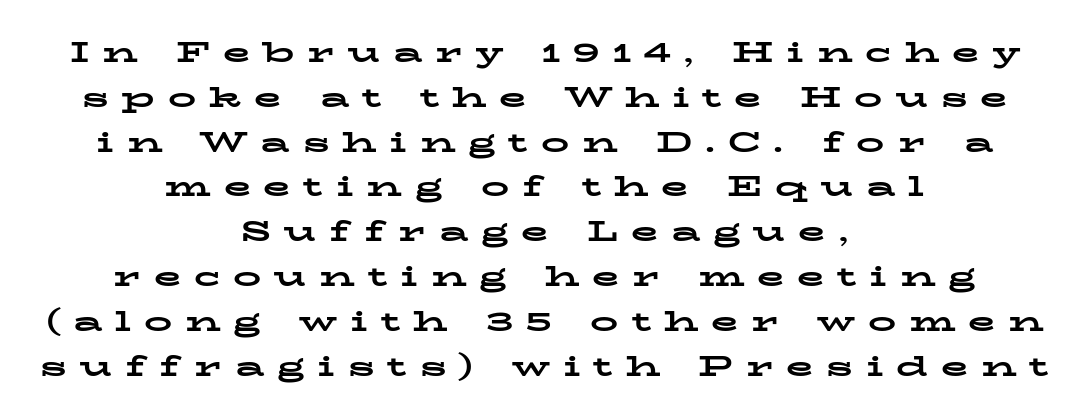
{"serif": "yes", "italic": "no", "bold": "yes", "weight": "bold", "width": "wide", "stroke_contrast": "low", "x_height": "medium", "monospaced": "no", "underline": "no", "align": "center", "line_spacing": "normal", "line_spacing_ratio": 1.6, "letter_spacing": "wide", "letter_spacing_em": 0.46, "glyph_px": 28}
